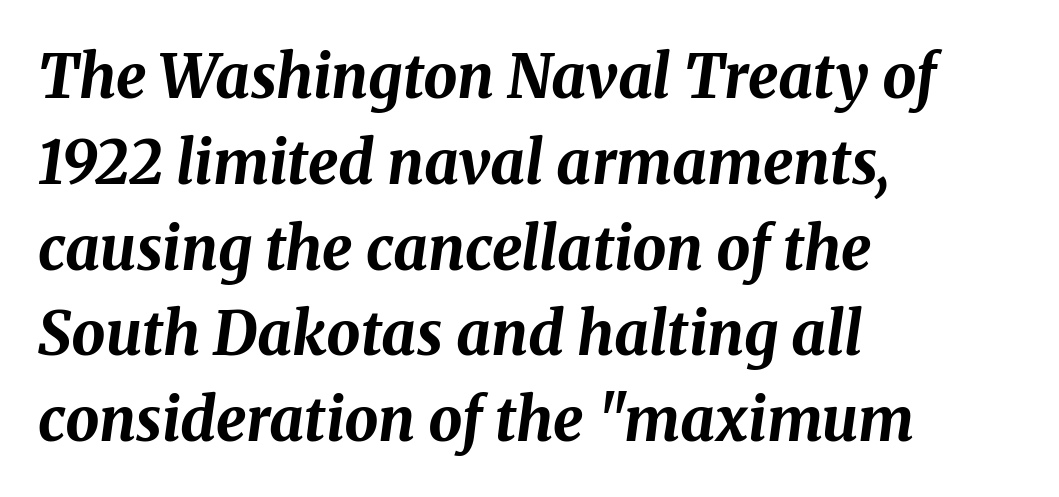
The horizontal fit of the characters is conventional and even. Compared with typical paragraphs, the rows here are spaced about the same. Typesetter's note: full bold, strokes at maximum text heaviness. Does the lettering tilt? It does — this is italic.
